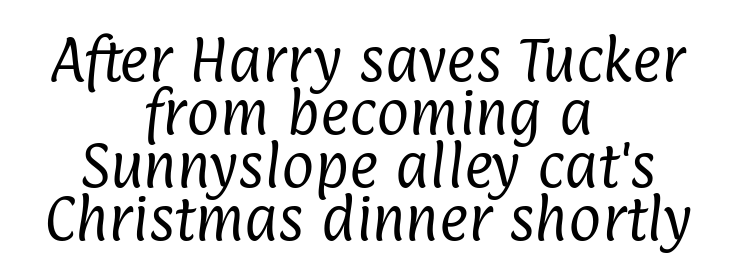
Note: no serifs on the glyphs. A typesetter would call this proportional, since set widths differ per character. Bare-footed words on every line. Counters stay open thanks to moderate or lighter strokes.
